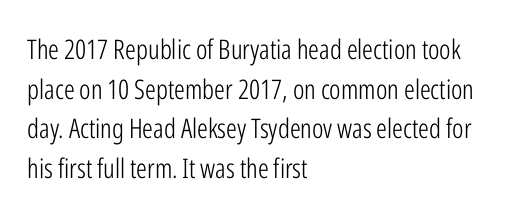
Notice how descenders clear the ascenders below comfortably — that's standard leading. Inter-character spacing is left at the font's built-in metrics. Bare-footed words on every line. The strokes are not fattened; the text isn't bold. A student would call this left alignment; a typographer would say flush left, rag right.
